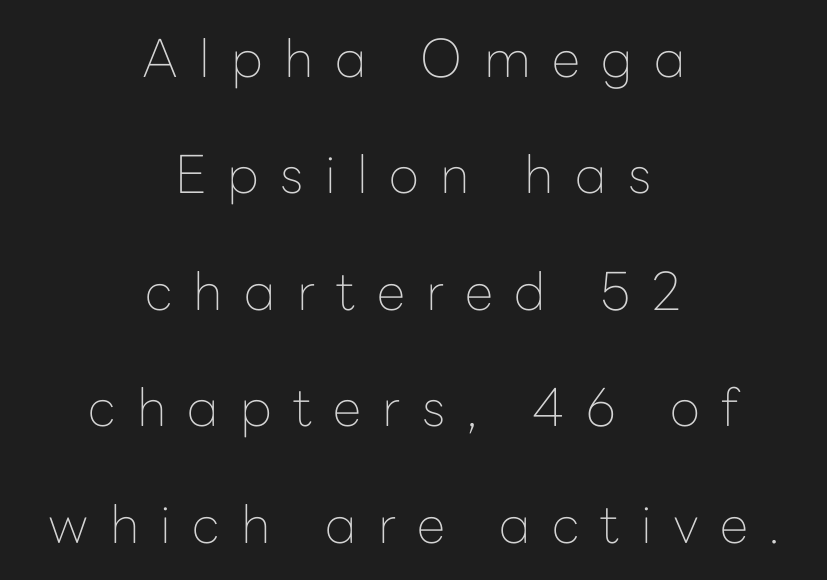
{"serif": "no", "italic": "no", "bold": "no", "weight": "thin", "width": "normal", "stroke_contrast": "low", "x_height": "medium", "monospaced": "no", "underline": "no", "align": "center", "line_spacing": "loose", "line_spacing_ratio": 2.24, "letter_spacing": "wide", "letter_spacing_em": 0.41, "glyph_px": 52}
